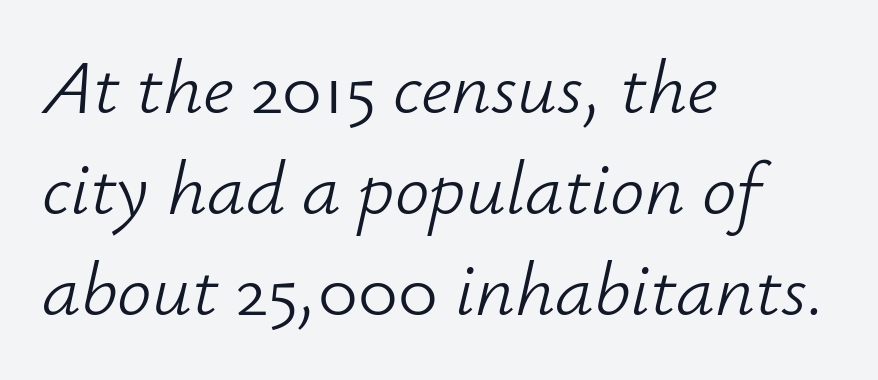
Alignment: flush left. Any mark beneath the type? The region is blank. The face looks like a standard text weight, possibly lighter. Caption: standard tracking, unaltered. The rendering uses a moderate line-height, typical for paragraphs. Here the designer chose a conventional face with non-uniform glyph widths.
